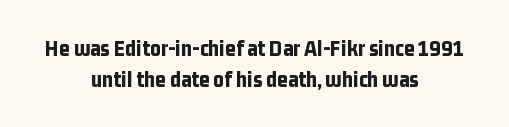
Q: Is the text bold? A: Yes.
Q: Is the text italic (slanted)? A: No, it is upright.
Q: Is the text underlined? A: No.
Q: How is the paragraph aligned? A: Centered.
Q: Is the spacing between letters normal or unusually wide? A: Normal.
Q: Is the spacing between lines tight, normal or loose? A: Normal.
